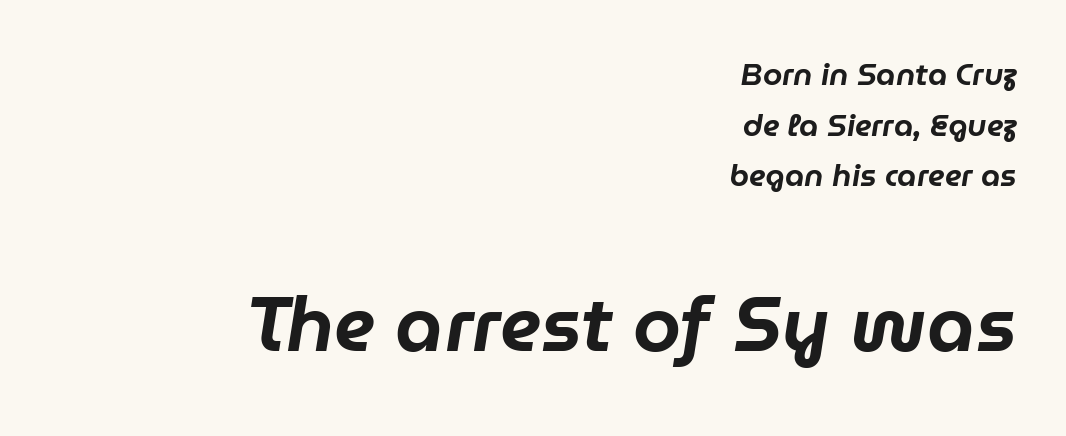
Q: Is the text italic (slanted)? A: Yes, it leans right by about 9 degrees.
Q: Is the text underlined? A: No.
Q: How is the paragraph aligned? A: Right-aligned.
Q: Is the spacing between letters normal or unusually wide? A: Normal.
Q: Is the spacing between lines tight, normal or loose? A: Normal.
Q: Which block of text is set in a larger size, the first (top) or the second (bottom)? A: The second (bottom) one.
Q: Width (condensed, normal, or wide)? A: Normal.
Q: Stroke contrast? A: Low.
Q: x-height? A: Medium.
Q: Monospaced? A: No.
